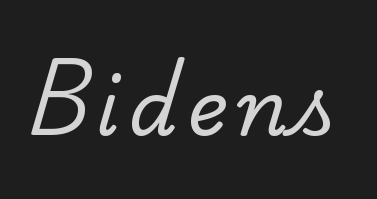
The image shows 77 px regular-weight type; set not underlined; low stroke contrast and a small x-height.
